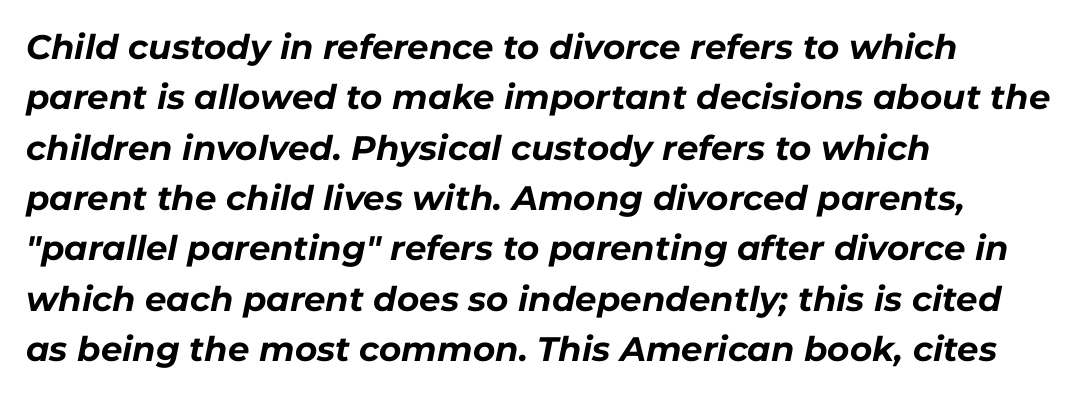
Leading matches the norm, producing a regular column. Underline: absent. Think of a printed novel: that variable character pitch is what you see here. Weight check: bold — yes, fully.
